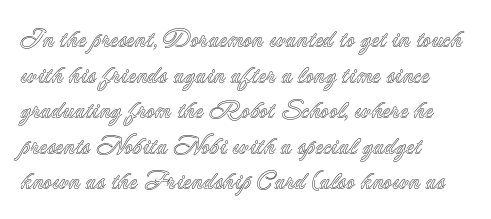
Q: Is the text italic (slanted)? A: Yes.
Q: Is the text underlined? A: No.
Q: How is the paragraph aligned? A: Left-aligned.
Q: Is the spacing between letters normal or unusually wide? A: Normal.
Q: Is the spacing between lines tight, normal or loose? A: Normal.
